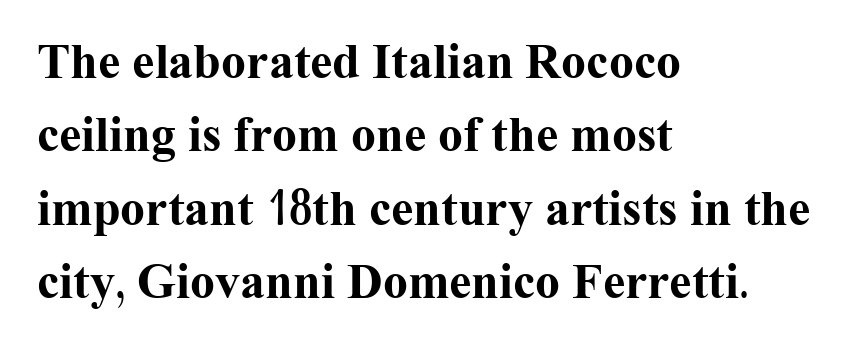
The image shows 50 px bold serif type, upright; set left-aligned, normal line spacing (1.47x), normal letter spacing, not underlined; medium stroke contrast and a medium x-height.
